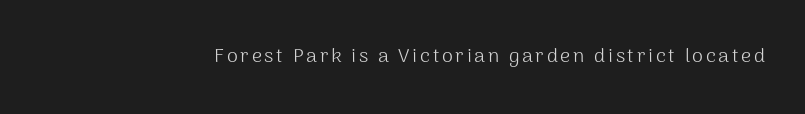
{"italic": "no", "bold": "no", "underline": "no", "glyph_px": 20}
